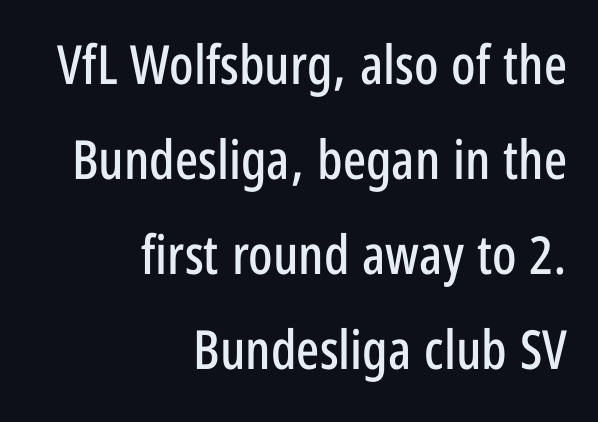
{"serif": "no", "italic": "no", "width": "condensed", "stroke_contrast": "low", "x_height": "large", "monospaced": "no", "underline": "no", "align": "right", "line_spacing_ratio": 1.76, "letter_spacing": "normal", "letter_spacing_em": 0.0, "glyph_px": 54}
